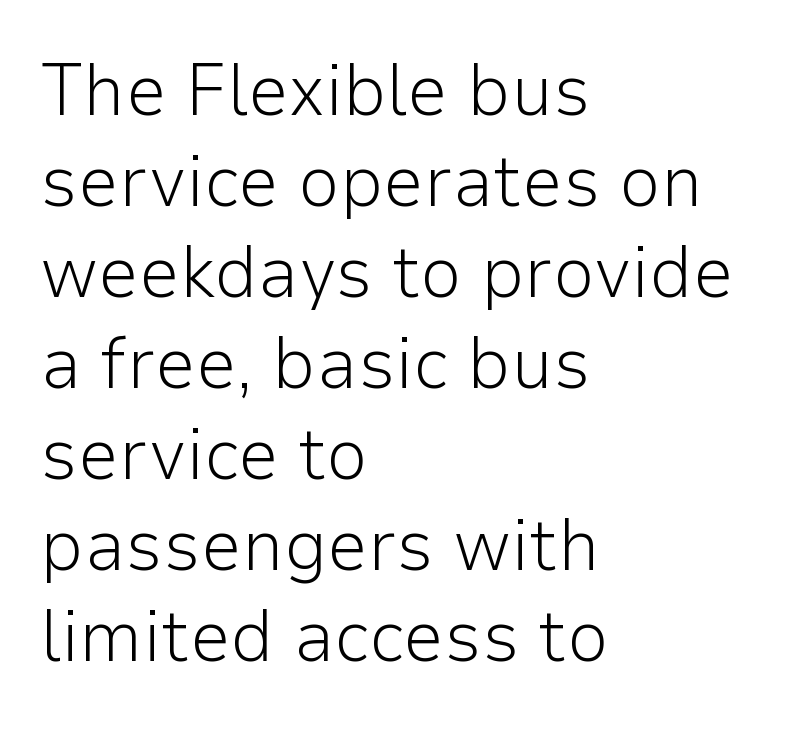
{"serif": "no", "italic": "no", "bold": "no", "weight": "light", "width": "normal", "stroke_contrast": "low", "x_height": "medium", "monospaced": "no", "underline": "no", "align": "left", "line_spacing_ratio": 1.23, "letter_spacing": "normal", "letter_spacing_em": 0.0, "glyph_px": 74}
